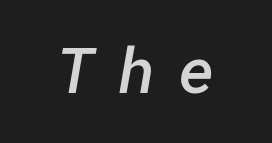
{"serif": "no", "bold": "semi", "weight": "semibold", "width": "normal", "stroke_contrast": "low", "x_height": "medium", "underline": "no", "letter_spacing": "wide", "letter_spacing_em": 0.38, "glyph_px": 63}
